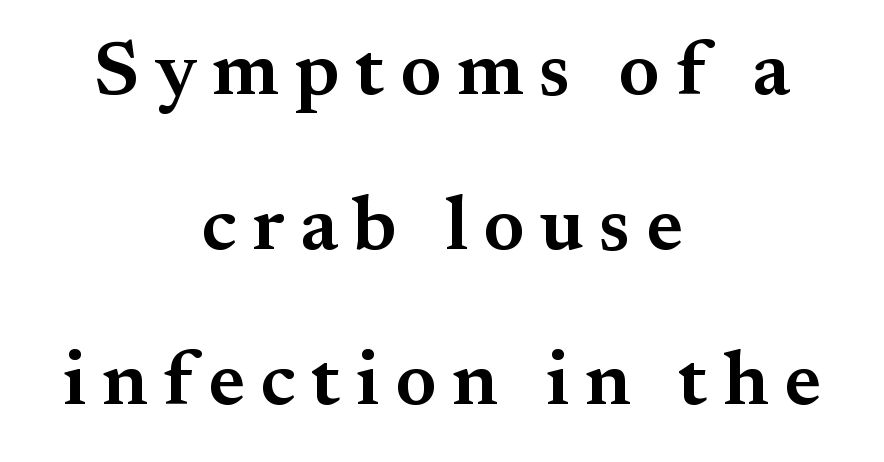
Q: Is the text bold? A: Semi-bold.
Q: Is the text italic (slanted)? A: No, it is upright.
Q: Is the typeface a serif or a sans-serif typeface? A: Serif.
Q: Is the text underlined? A: No.
Q: How is the paragraph aligned? A: Centered.
Q: Is the spacing between letters normal or unusually wide? A: Unusually wide.
Q: Is the spacing between lines tight, normal or loose? A: Loose.
Q: Width (condensed, normal, or wide)? A: Normal.
Q: Stroke contrast? A: Medium.
Q: x-height? A: Small.
Q: Monospaced? A: No.
